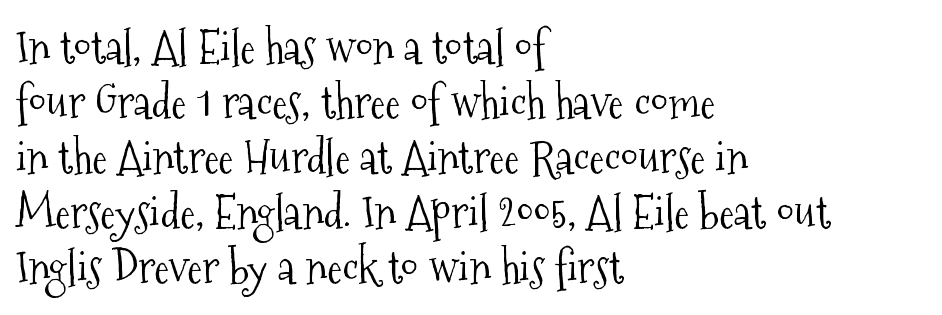
Q: Is the text bold? A: No.
Q: Is the text italic (slanted)? A: No, it is upright.
Q: Is the typeface a serif or a sans-serif typeface? A: Serif.
Q: Is the text underlined? A: No.
Q: How is the paragraph aligned? A: Left-aligned.
Q: Is the spacing between letters normal or unusually wide? A: Normal.
Q: Width (condensed, normal, or wide)? A: Condensed.
Q: Stroke contrast? A: Medium.
Q: x-height? A: Medium.
Q: Monospaced? A: No.
